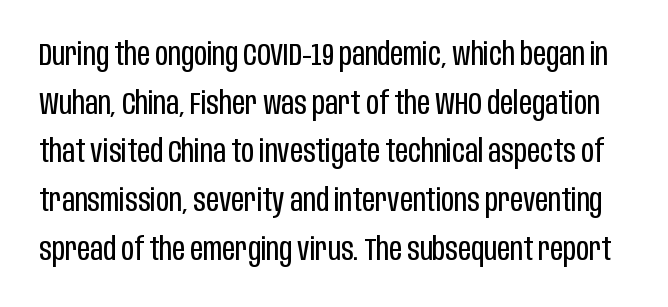
The image shows 32 px regular-weight, condensed sans-serif type, upright; set normal line spacing (1.52x), normal letter spacing, not underlined; low stroke contrast and a large x-height.
